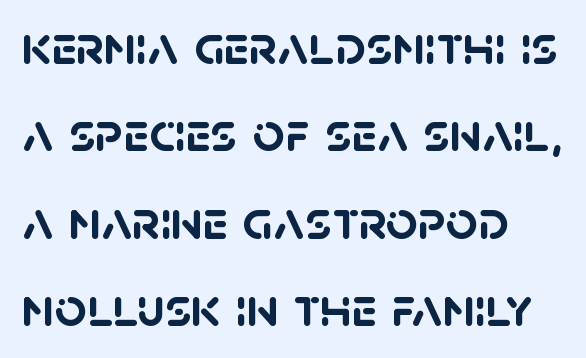
Q: Is the text bold? A: Yes.
Q: Is the typeface a serif or a sans-serif typeface? A: Sans-serif.
Q: Is the text underlined? A: No.
Q: How is the paragraph aligned? A: Left-aligned.
Q: Is the spacing between letters normal or unusually wide? A: Normal.
Q: Is the spacing between lines tight, normal or loose? A: Normal.
Q: Width (condensed, normal, or wide)? A: Normal.
Q: Stroke contrast? A: Low.
Q: x-height? A: Large.
Q: Monospaced? A: No.
